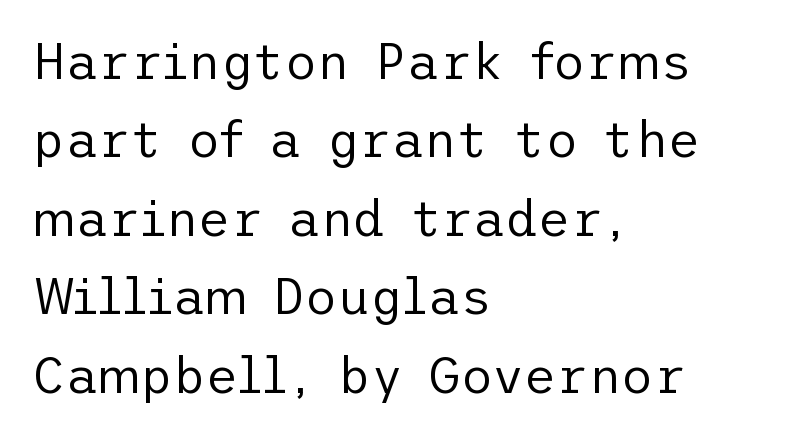
The horizontal fit of the characters is conventional and even. Short and long lines alike share a common starting point at left. The designer went with a sans here, leaving each stem footless. A typesetter would call this leading conventional body-copy spacing. Weight class: somewhere from thin through regular. Words float on clear page, feet unadorned.
